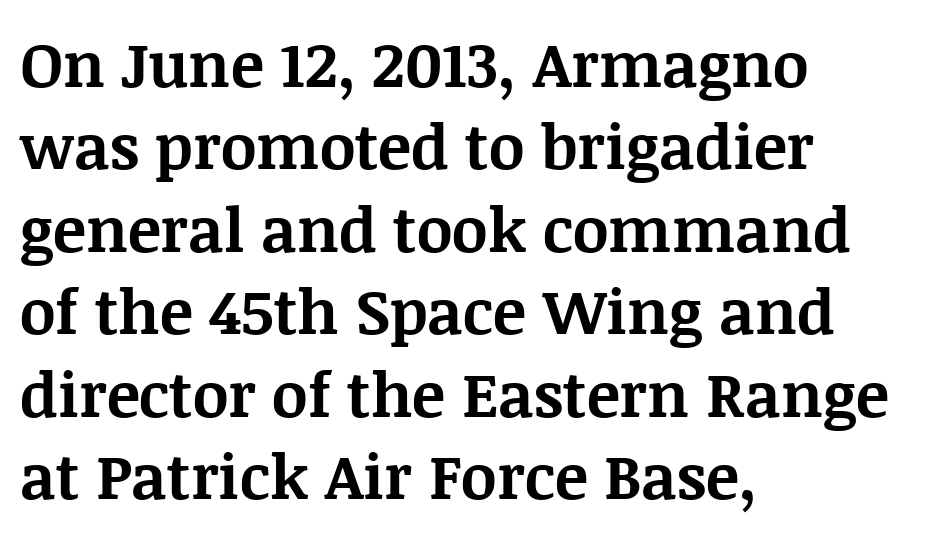
Notice how the passage keeps a crisp vertical edge on the left only. Baseline-to-baseline distance is the conventional proportion of letter height. The strokes are fattened all the way to bold. This sample uses an upright cut, with every glyph sitting square on the baseline. This sample uses plain, unmodified letter spacing. Little horizontal feet cap the strokes, marking this as serif type.
